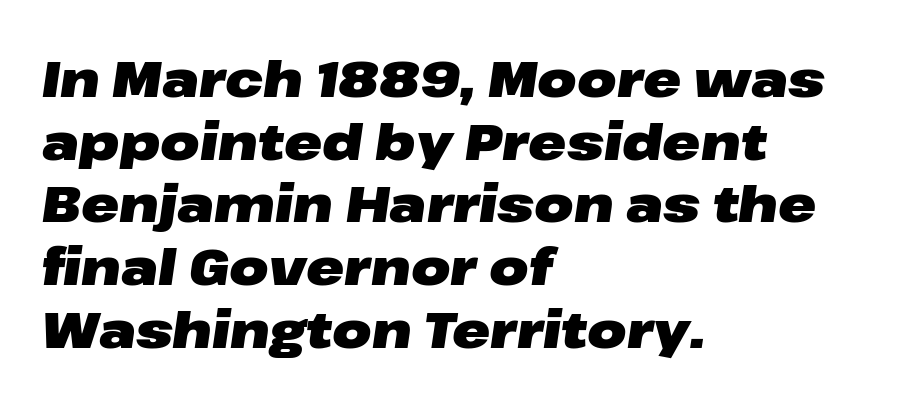
The setting favours the left margin, as ordinary paragraphs usually do. The horizontal fit of the characters is conventional and even. The rendering uses natural spacing where letterforms have individual widths. As a designer I'd log this as weight 700, bold.
